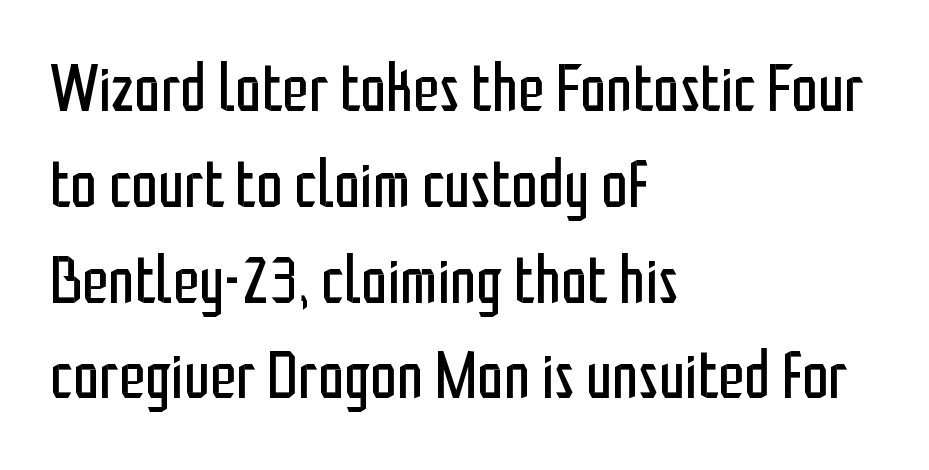
Q: Is the text bold? A: No.
Q: Is the text italic (slanted)? A: No, it is upright.
Q: Is the typeface a serif or a sans-serif typeface? A: Sans-serif.
Q: Is the text underlined? A: No.
Q: How is the paragraph aligned? A: Left-aligned.
Q: Is the spacing between letters normal or unusually wide? A: Normal.
Q: Is the spacing between lines tight, normal or loose? A: Normal.
Q: Width (condensed, normal, or wide)? A: Condensed.
Q: Stroke contrast? A: Low.
Q: x-height? A: Medium.
Q: Monospaced? A: No.
